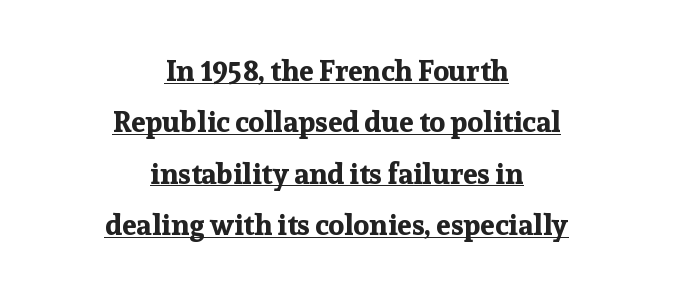
Bold? Absolutely — the strokes are thick and heavy. Type style note: has serifs. Every character sits straight up, as roman type does. Here the designer chose a conventional face with non-uniform glyph widths. The horizontal fit of the characters is conventional and even.
